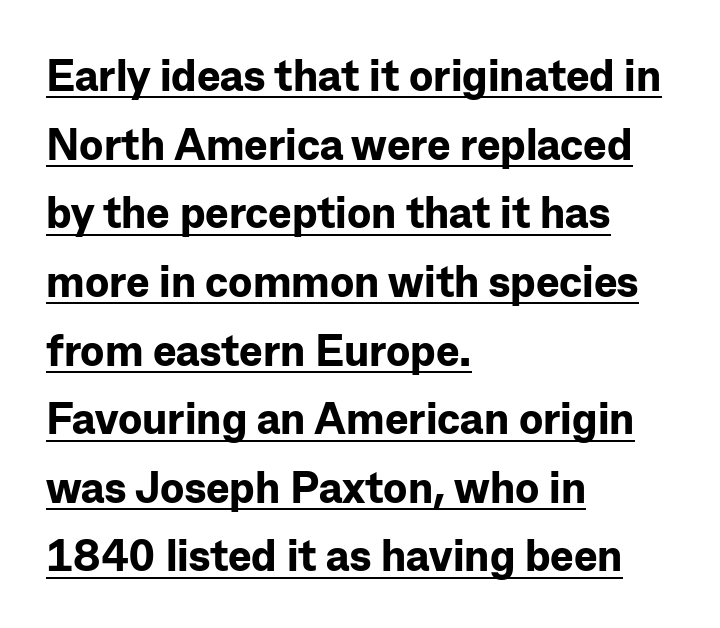
The image shows 44 px bold sans-serif type, upright; set left-aligned, normal line spacing (1.56x), normal letter spacing, underlined; low stroke contrast and a medium x-height.
